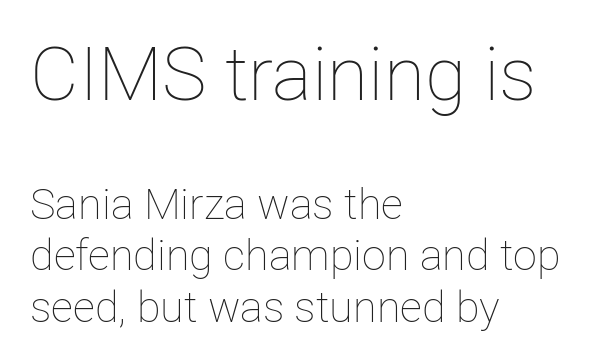
The image shows 75 px thin type, upright; set left-aligned, line spacing 1.19x, normal letter spacing, not underlined; the first (top) block is 1.74x larger; low stroke contrast and a medium x-height.
